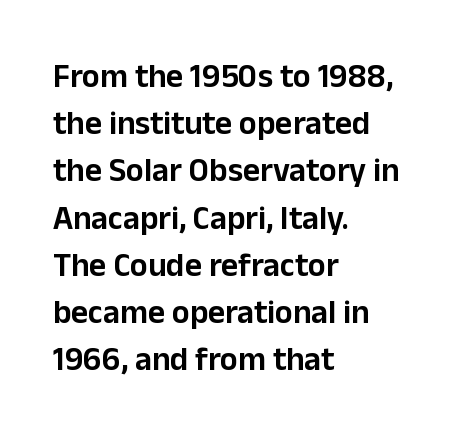
Lines of text with bare space underneath. A normal amount of white space separates one row of letters from the next. Inter-character spacing is left at the font's built-in metrics. Unlike a traditional serif, this face leaves its strokes unadorned. Posture: vertical.
